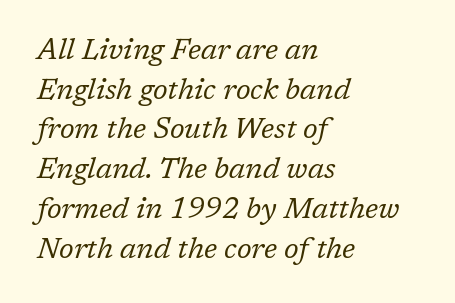
If you drew a ruler down the left edge, every line would touch it. Are there feet on the stems? There are — it's a serif. It's the slanting kind of type. The gap between lines stays unmarked.
